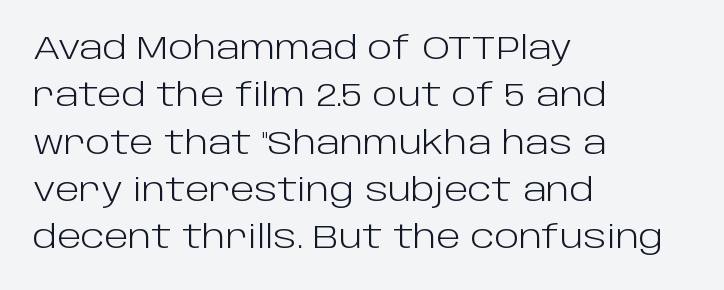
Q: Is the text bold? A: No.
Q: Is the text italic (slanted)? A: No, it is upright.
Q: Is the typeface a serif or a sans-serif typeface? A: Sans-serif.
Q: Is the text underlined? A: No.
Q: How is the paragraph aligned? A: Left-aligned.
Q: Is the spacing between letters normal or unusually wide? A: Normal.
Q: Is the spacing between lines tight, normal or loose? A: Normal.
Q: Width (condensed, normal, or wide)? A: Normal.
Q: Stroke contrast? A: Low.
Q: x-height? A: Large.
Q: Monospaced? A: No.
